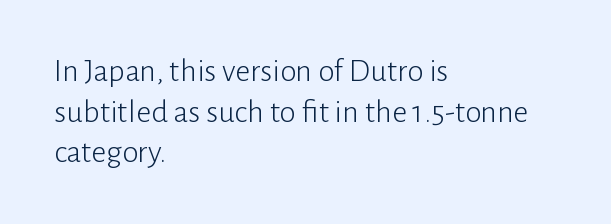
{"serif": "no", "italic": "no", "bold": "no", "weight": "light", "width": "normal", "stroke_contrast": "low", "x_height": "medium", "monospaced": "no", "underline": "no", "align": "left", "line_spacing_ratio": 1.23, "letter_spacing": "normal", "letter_spacing_em": 0.0, "glyph_px": 33}
